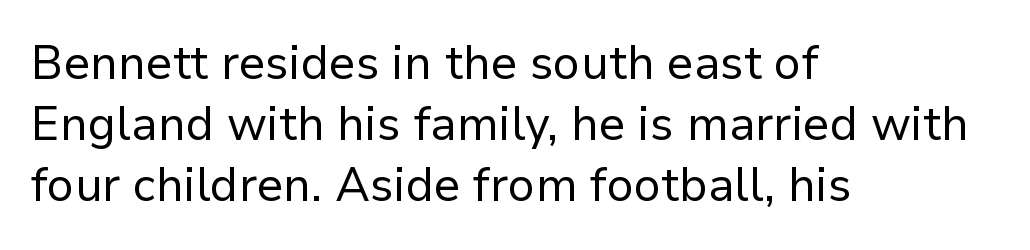
The image shows 47 px regular-weight sans-serif type, upright; set left-aligned, normal line spacing (1.3x), normal letter spacing, not underlined; low stroke contrast and a medium x-height.
